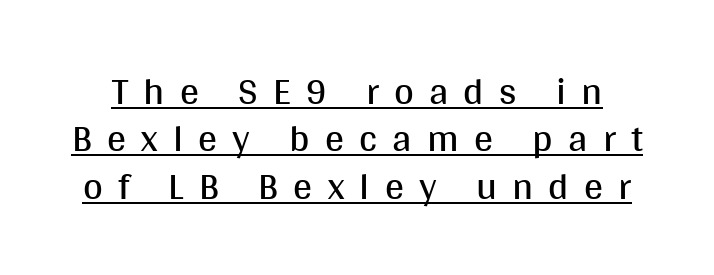
{"serif": "no", "italic": "no", "bold": "no", "weight": "regular", "width": "normal", "stroke_contrast": "medium", "x_height": "large", "monospaced": "no", "underline": "yes", "line_spacing": "normal", "line_spacing_ratio": 1.25, "letter_spacing": "wide", "letter_spacing_em": 0.4, "glyph_px": 38}
